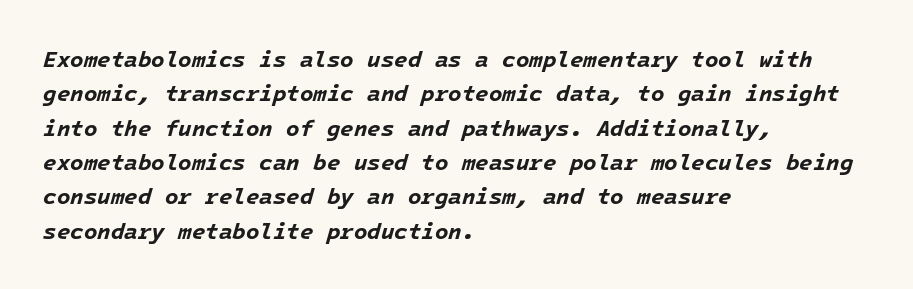
Q: Is the text bold? A: Yes.
Q: Is the text italic (slanted)? A: Yes, it leans right by about 16 degrees.
Q: Is the text underlined? A: No.
Q: How is the paragraph aligned? A: Left-aligned.
Q: Is the spacing between letters normal or unusually wide? A: Normal.
Q: Is the spacing between lines tight, normal or loose? A: Normal.
